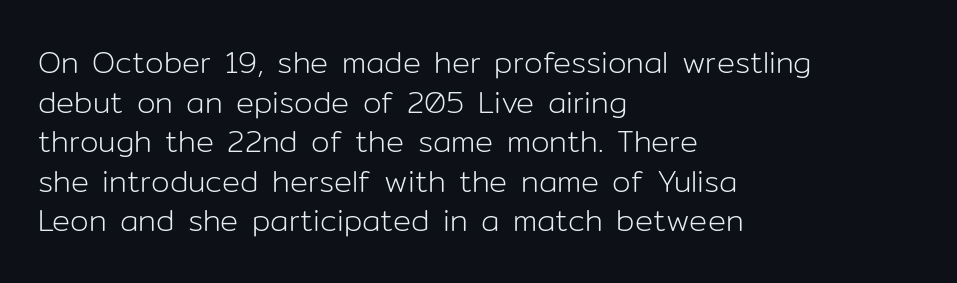
The image shows 30 px light sans-serif type, upright; set left-aligned, normal line spacing (1.32x), normal letter spacing, not underlined; low stroke contrast and a medium x-height.
